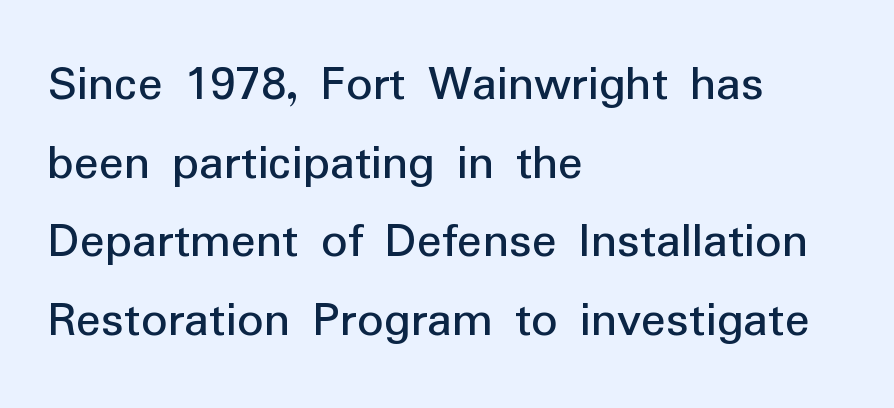
The leading is moderate, giving the passage an even texture. The typesetter chose a ragged-right arrangement here. The face used here is a sans, in the tradition of grotesques and geometrics. Do the letters lean? They stand straight. The letters sit at their default tracking, neither squeezed nor spread. Quick note: underline off.
